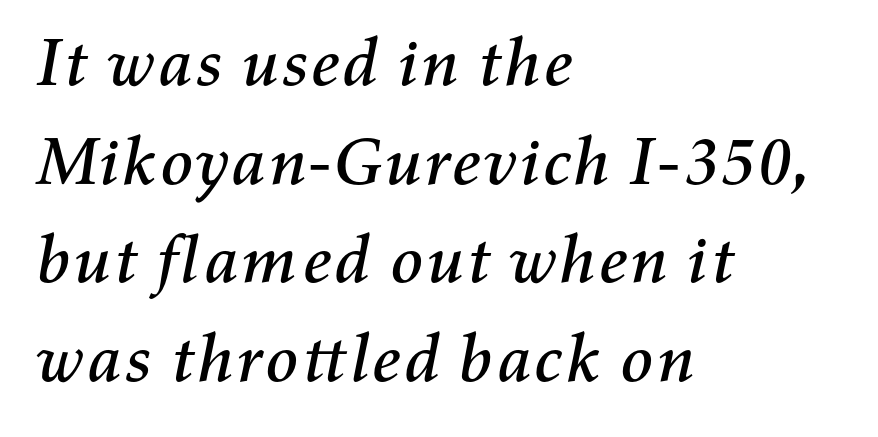
Here the designer chose a conventional face with non-uniform glyph widths. The designer left line spacing at the default. The glyphs are unaccompanied by any horizontal stroke below them. Characters follow at the spacing the type designer built in.
